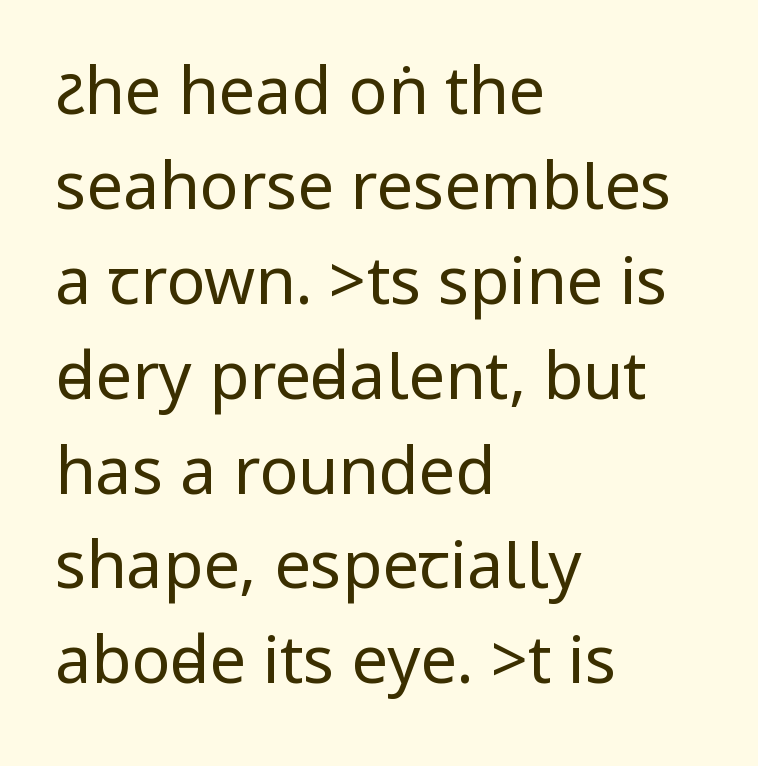
{"serif": "no", "italic": "no", "bold": "no", "weight": "regular", "width": "condensed", "stroke_contrast": "low", "underline": "no", "align": "left", "line_spacing": "normal", "line_spacing_ratio": 1.46, "letter_spacing": "normal", "letter_spacing_em": 0.0, "glyph_px": 65}
